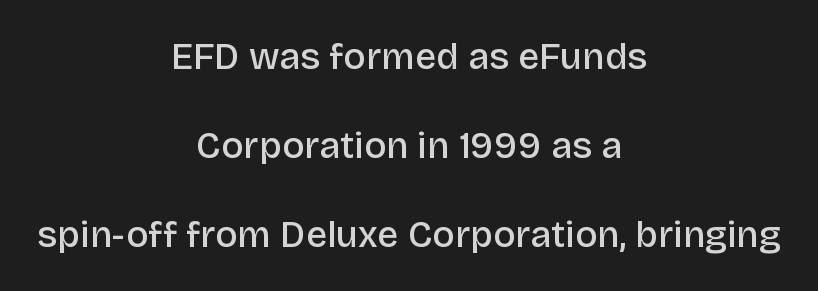
Q: Is the text bold? A: Semi-bold.
Q: Is the text italic (slanted)? A: No, it is upright.
Q: Is the typeface a serif or a sans-serif typeface? A: Sans-serif.
Q: Is the text underlined? A: No.
Q: How is the paragraph aligned? A: Centered.
Q: Is the spacing between letters normal or unusually wide? A: Normal.
Q: Is the spacing between lines tight, normal or loose? A: Loose.
Q: Width (condensed, normal, or wide)? A: Normal.
Q: Stroke contrast? A: Low.
Q: x-height? A: Large.
Q: Monospaced? A: No.
